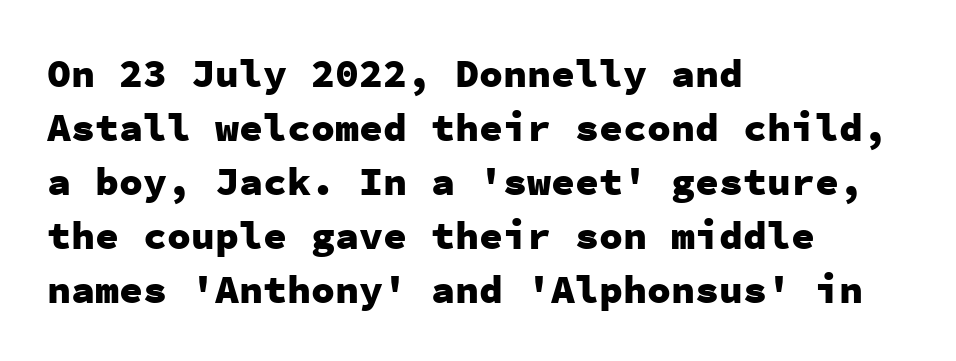
Q: Is the text bold? A: Yes.
Q: Is the text italic (slanted)? A: No, it is upright.
Q: Is the typeface a serif or a sans-serif typeface? A: Sans-serif.
Q: Is the text underlined? A: No.
Q: How is the paragraph aligned? A: Left-aligned.
Q: Is the spacing between letters normal or unusually wide? A: Normal.
Q: Is the spacing between lines tight, normal or loose? A: Normal.
Q: Width (condensed, normal, or wide)? A: Normal.
Q: Stroke contrast? A: Low.
Q: x-height? A: Medium.
Q: Monospaced? A: Yes.
